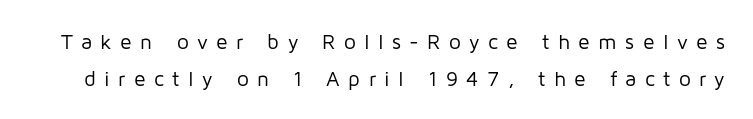
Q: Is the text bold? A: No.
Q: Is the text italic (slanted)? A: No, it is upright.
Q: Is the text underlined? A: No.
Q: Is the spacing between letters normal or unusually wide? A: Unusually wide.
